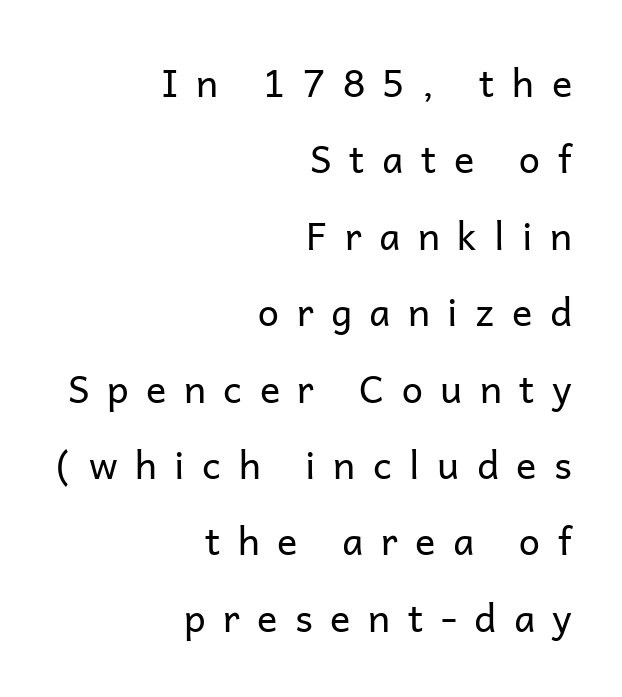
Q: Is the text bold? A: No.
Q: Is the text italic (slanted)? A: No, it is upright.
Q: Is the typeface a serif or a sans-serif typeface? A: Sans-serif.
Q: Is the text underlined? A: No.
Q: How is the paragraph aligned? A: Right-aligned.
Q: Is the spacing between letters normal or unusually wide? A: Unusually wide.
Q: Is the spacing between lines tight, normal or loose? A: Loose.
Q: Width (condensed, normal, or wide)? A: Normal.
Q: Stroke contrast? A: Low.
Q: x-height? A: Medium.
Q: Monospaced? A: No.
